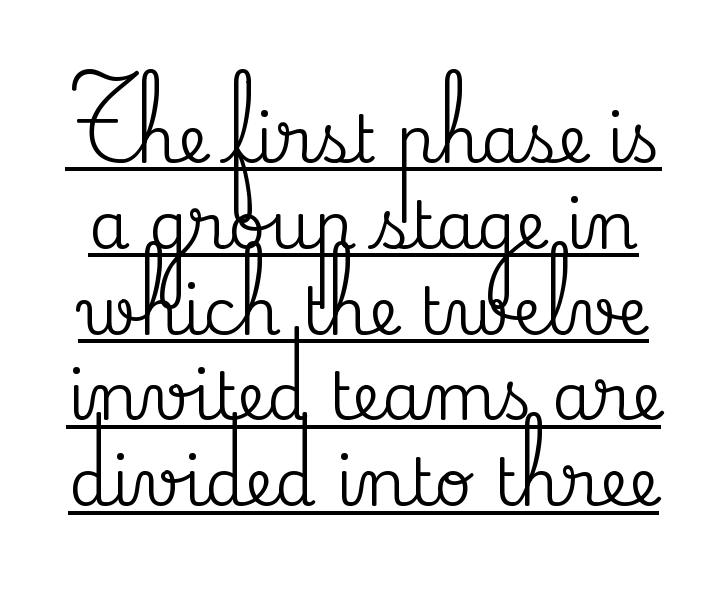
{"serif": "yes", "italic": "no", "width": "normal", "stroke_contrast": "medium", "x_height": "small", "monospaced": "no", "underline": "yes", "line_spacing": "normal", "line_spacing_ratio": 1.32, "letter_spacing": "normal", "letter_spacing_em": 0.0, "glyph_px": 65}
